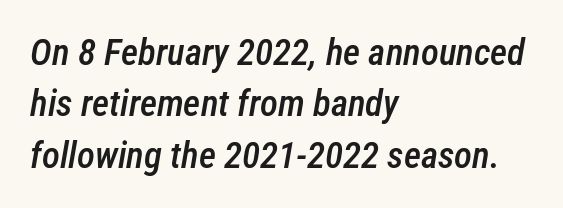
The image shows 37 px semibold, condensed type, italic (leaning right); set left-aligned, normal line spacing (1.39x), normal letter spacing, not underlined; low stroke contrast and a medium x-height.
